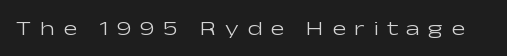
Q: Is the text bold? A: No.
Q: Is the text italic (slanted)? A: No, it is upright.
Q: Is the text underlined? A: No.
Q: Is the spacing between letters normal or unusually wide? A: Unusually wide.
